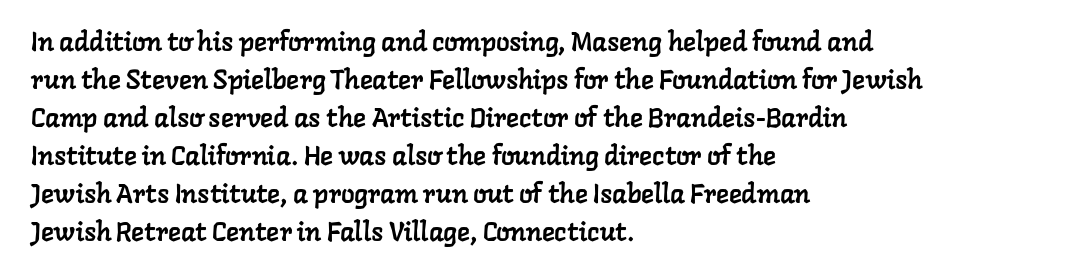
{"underline": "no", "align": "left", "line_spacing": "normal", "line_spacing_ratio": 1.41, "letter_spacing": "normal", "letter_spacing_em": 0.0, "glyph_px": 27}
